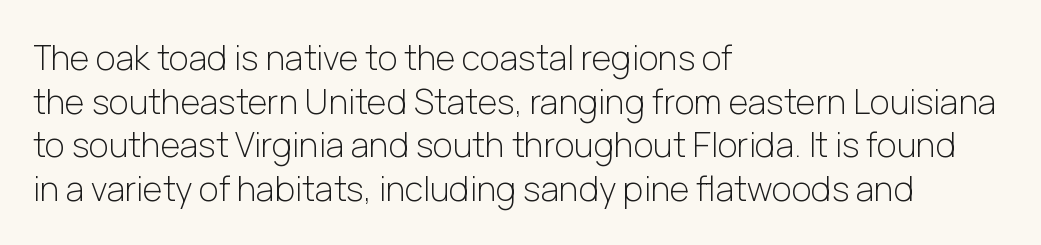
The image shows 34 px light sans-serif type, upright; set left-aligned, normal line spacing (1.28x), normal letter spacing, not underlined; low stroke contrast and a medium x-height.
